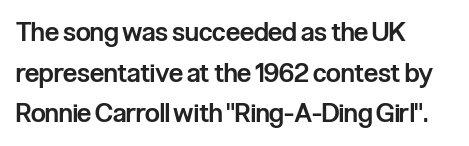
Q: Is the text bold? A: Semi-bold.
Q: Is the text italic (slanted)? A: No, it is upright.
Q: Is the text underlined? A: No.
Q: How is the paragraph aligned? A: Left-aligned.
Q: Is the spacing between letters normal or unusually wide? A: Normal.
Q: Is the spacing between lines tight, normal or loose? A: Normal.
